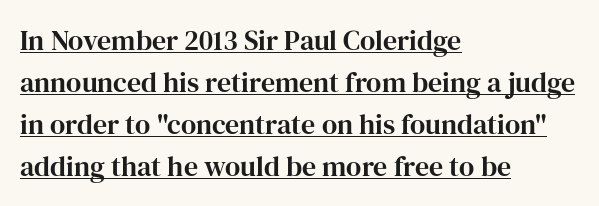
Q: Is the text italic (slanted)? A: No, it is upright.
Q: Is the typeface a serif or a sans-serif typeface? A: Serif.
Q: Is the text underlined? A: Yes.
Q: How is the paragraph aligned? A: Left-aligned.
Q: Is the spacing between letters normal or unusually wide? A: Normal.
Q: Is the spacing between lines tight, normal or loose? A: Normal.
Q: Width (condensed, normal, or wide)? A: Normal.
Q: Stroke contrast? A: High.
Q: x-height? A: Medium.
Q: Monospaced? A: No.
